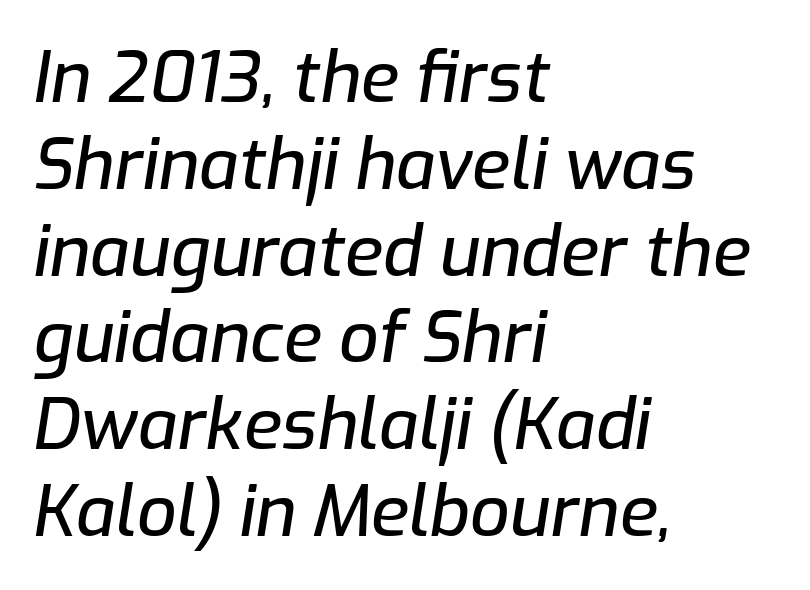
You could not count columns in this text — the font is proportionally spaced. The passage shown has conventional tracking throughout. The face used here has a pronounced slope to its letters. Short and long lines alike share a common starting point at left. The space directly below the letters is spotless.
